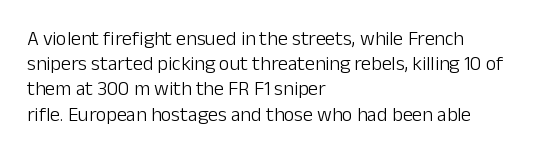
The image shows 20 px text type, upright; set left-aligned, normal line spacing (1.26x), normal letter spacing, not underlined.
